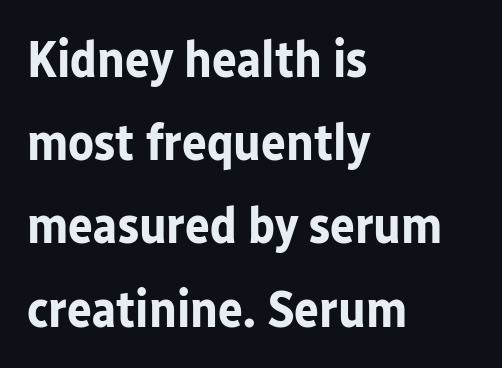
Q: Is the text bold? A: Yes.
Q: Is the text italic (slanted)? A: No, it is upright.
Q: Is the typeface a serif or a sans-serif typeface? A: Sans-serif.
Q: Is the text underlined? A: No.
Q: How is the paragraph aligned? A: Left-aligned.
Q: Is the spacing between letters normal or unusually wide? A: Normal.
Q: Is the spacing between lines tight, normal or loose? A: Normal.
Q: Width (condensed, normal, or wide)? A: Normal.
Q: Stroke contrast? A: Low.
Q: x-height? A: Medium.
Q: Monospaced? A: No.
